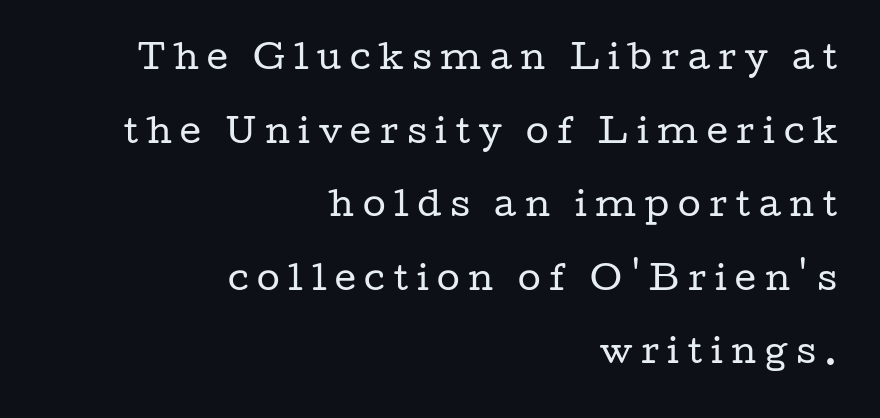
{"serif": "yes", "italic": "no", "bold": "no", "weight": "regular", "width": "wide", "stroke_contrast": "low", "x_height": "medium", "monospaced": "no", "underline": "no", "align": "right", "line_spacing": "loose", "line_spacing_ratio": 2.23, "letter_spacing": "wide", "letter_spacing_em": 0.26, "glyph_px": 33}
